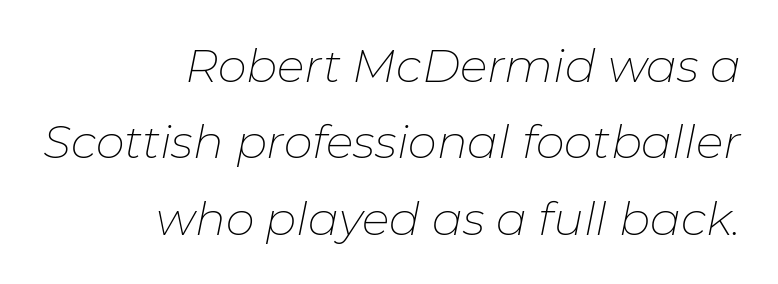
Q: Is the text bold? A: No.
Q: Is the text italic (slanted)? A: Yes, it leans right by about 11 degrees.
Q: Is the text underlined? A: No.
Q: How is the paragraph aligned? A: Right-aligned.
Q: Is the spacing between letters normal or unusually wide? A: Normal.
Q: Is the spacing between lines tight, normal or loose? A: Normal.
Q: Width (condensed, normal, or wide)? A: Normal.
Q: Stroke contrast? A: Low.
Q: x-height? A: Medium.
Q: Monospaced? A: No.
